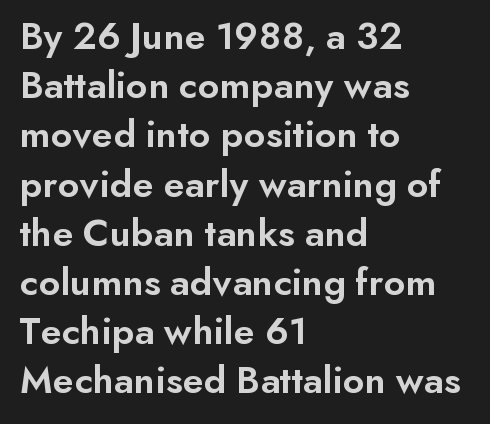
The image shows 40 px semibold sans-serif type, upright; set left-aligned, line spacing 1.23x, normal letter spacing, not underlined; low stroke contrast and a small x-height.
